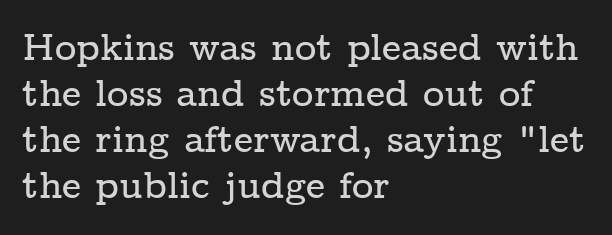
The image shows 37 px wide serif type, upright; set left-aligned, line spacing 1.24x, normal letter spacing, not underlined; low stroke contrast and a medium x-height.
